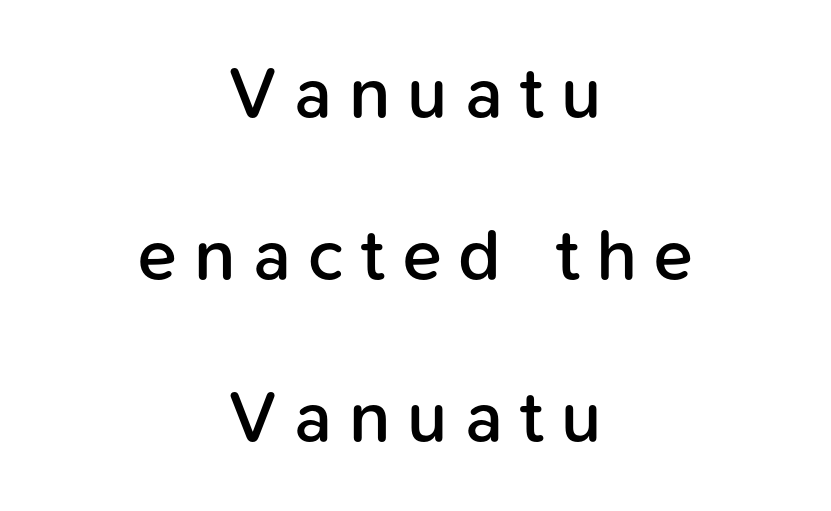
The image shows 72 px semibold sans-serif type, upright; set centered, loose line spacing (2.25x), unusually wide letter spacing (+0.24 em), not underlined; low stroke contrast and a medium x-height.
